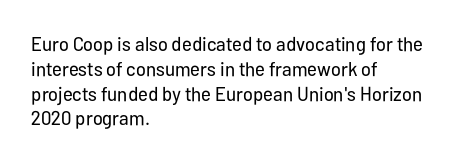
{"italic": "no", "bold": "no", "underline": "no", "align": "left", "line_spacing_ratio": 1.24, "letter_spacing": "normal", "letter_spacing_em": 0.0, "glyph_px": 20}
